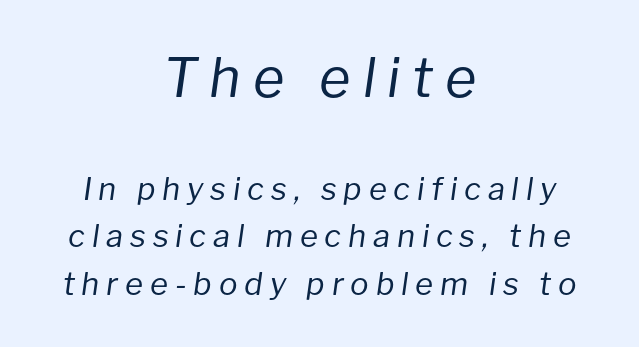
Interline gaps are of average width in this sample. Here the first block reads like a headline and the second like body copy. Underlining? Definitely not there. Caption: face not bold, strokes unweighted. The passage shown has open, widely tracked lettering throughout. Notice how the passage keeps no hard edge, just a central spine.
